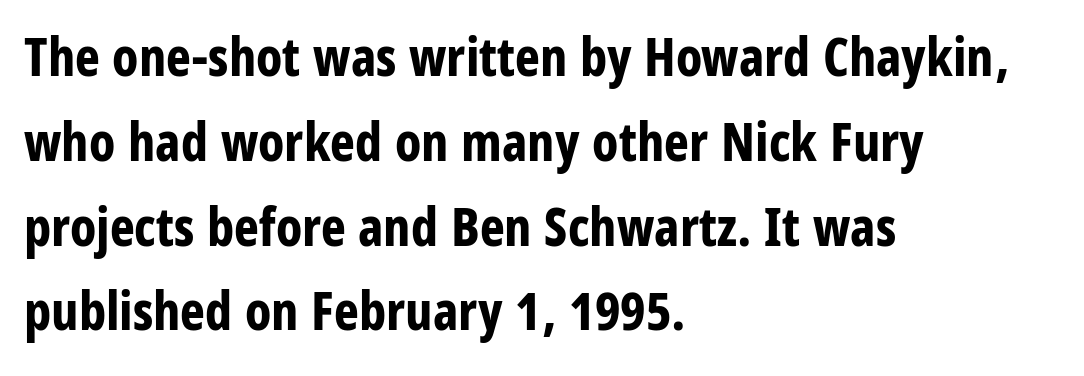
Characters remain perfectly vertical along every line. Looks like regular typesetting: each glyph gets only the width it needs. The leading is moderate, giving the passage an even texture. The letterforms sit shoulder to shoulder at normal distance. Strong, thick strokes mark this as bold type.
